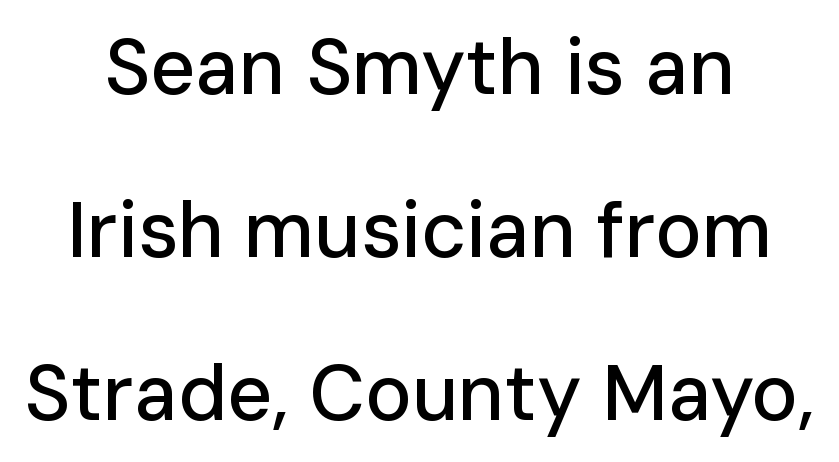
Descenders are the only things crossing below the line. Compared with a flush-left layout, this one balances lines on the center instead. The font's upright variant was chosen for this text. Is the letter spacing exaggerated? No — it looks like the ordinary default. The passage shown is typeset with a sans-serif family.
